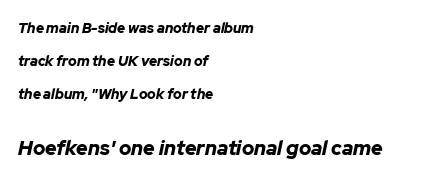
Anything drawn beneath the words? Only blank space. Visually the block forms a straight wall on the left and a jagged coastline on the right. Larger block? The one below; the one above is distinctly smaller. You can tell it's italic because the verticals aren't actually vertical. One glance says open: line gaps are wider than usual.
